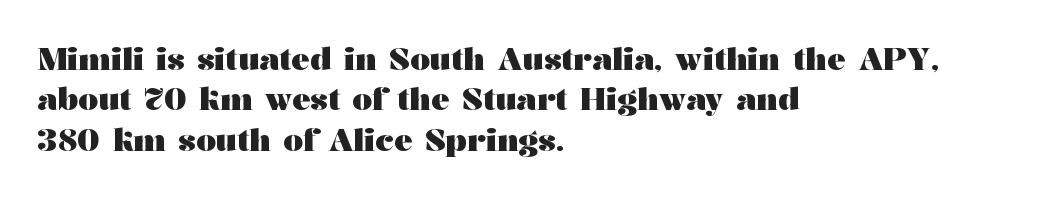
Q: Is the text bold? A: Yes.
Q: Is the text italic (slanted)? A: No, it is upright.
Q: Is the typeface a serif or a sans-serif typeface? A: Serif.
Q: Is the text underlined? A: No.
Q: How is the paragraph aligned? A: Left-aligned.
Q: Is the spacing between letters normal or unusually wide? A: Normal.
Q: Is the spacing between lines tight, normal or loose? A: Normal.
Q: Width (condensed, normal, or wide)? A: Wide.
Q: Stroke contrast? A: Medium.
Q: x-height? A: Medium.
Q: Monospaced? A: No.
